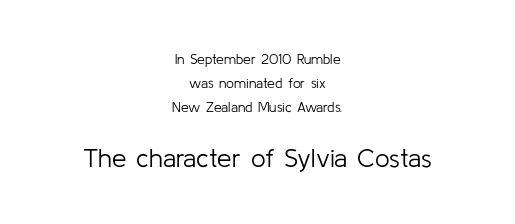
{"italic": "no", "bold": "no", "underline": "no", "align": "center", "line_spacing": "normal", "line_spacing_ratio": 1.7, "letter_spacing": "normal", "letter_spacing_em": 0.0, "larger_block": "second", "size_ratio": 1.86, "glyph_px": 26}
